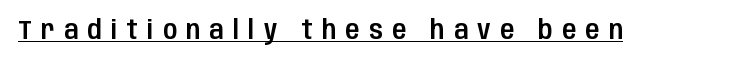
Q: Is the text italic (slanted)? A: No, it is upright.
Q: Is the text underlined? A: Yes.
Q: Is the spacing between letters normal or unusually wide? A: Unusually wide.
